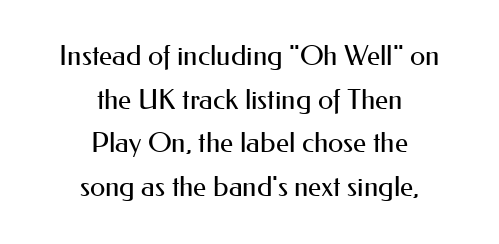
{"serif": "no", "italic": "no", "bold": "no", "weight": "regular", "width": "normal", "stroke_contrast": "medium", "x_height": "small", "monospaced": "no", "underline": "no", "align": "center", "line_spacing": "normal", "line_spacing_ratio": 1.56, "letter_spacing": "normal", "letter_spacing_em": 0.0, "glyph_px": 28}
